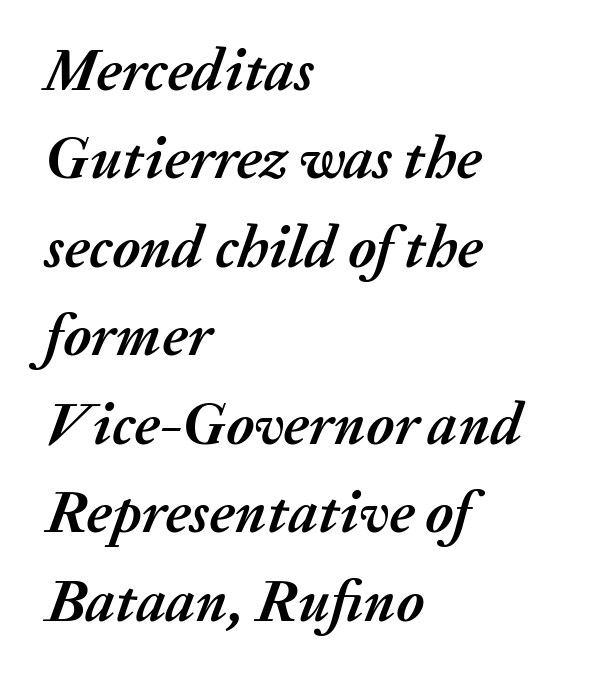
Q: Is the text bold? A: Yes.
Q: Is the text italic (slanted)? A: Yes, it leans right by about 20 degrees.
Q: Is the text underlined? A: No.
Q: How is the paragraph aligned? A: Left-aligned.
Q: Is the spacing between letters normal or unusually wide? A: Normal.
Q: Is the spacing between lines tight, normal or loose? A: Normal.
Q: Width (condensed, normal, or wide)? A: Normal.
Q: Stroke contrast? A: Medium.
Q: x-height? A: Medium.
Q: Monospaced? A: No.
